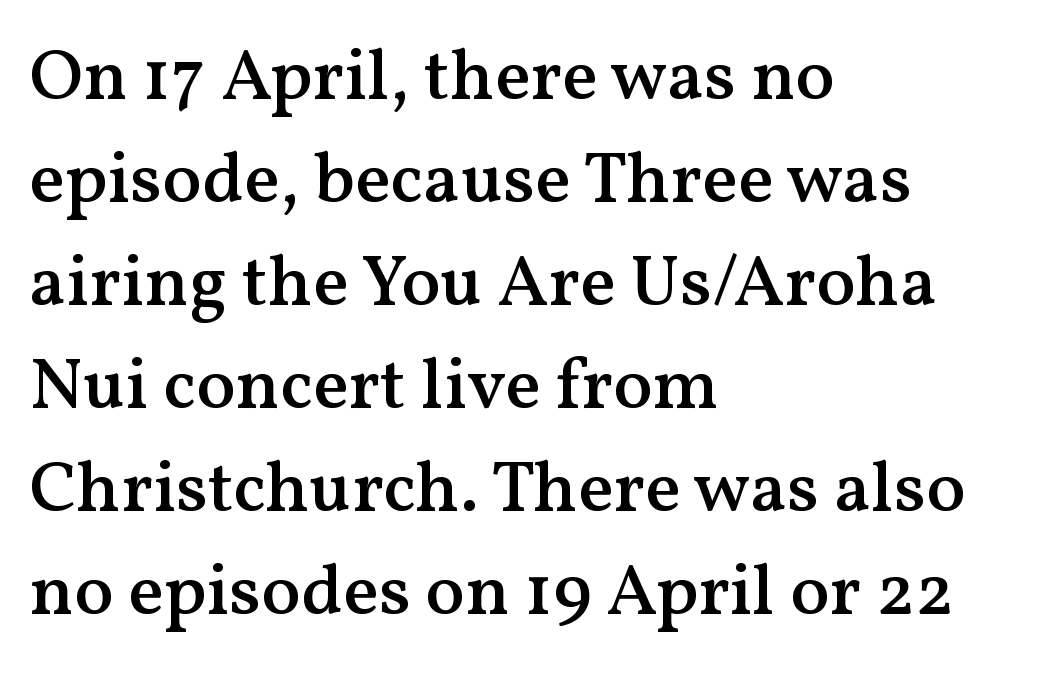
The face used here is proportionally spaced, like ordinary book or web type. Semibold letterforms, between regular and bold. Nobody drew a line under any word here. The rendering shows small feet on the letterforms — a serif design.
